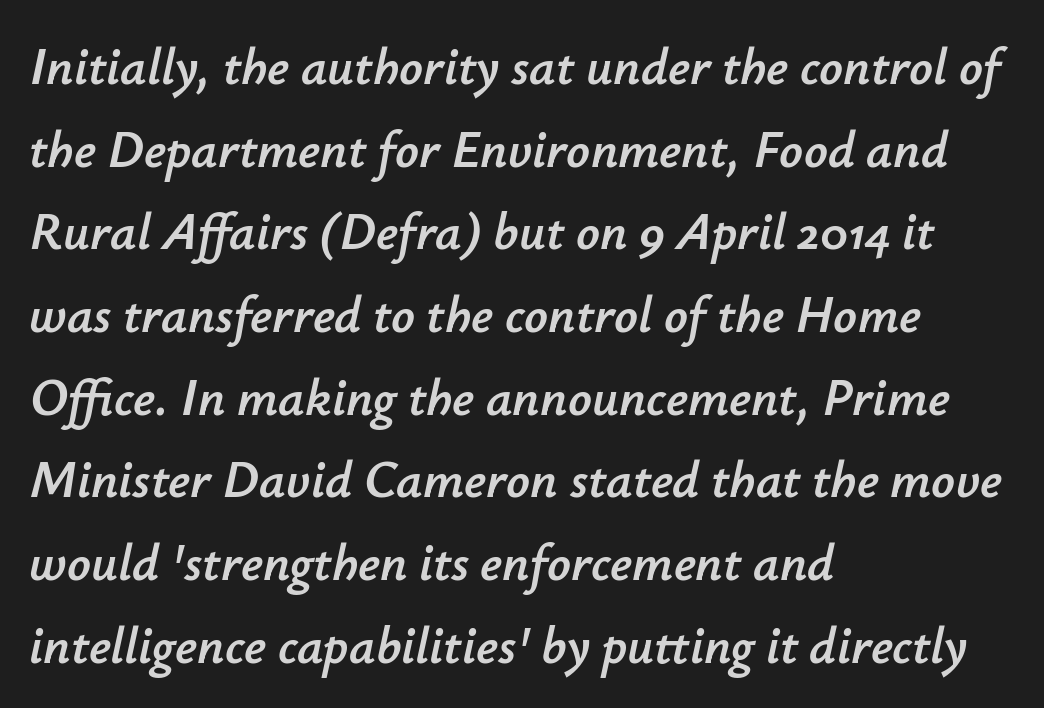
The image shows 52 px text type, italic (leaning right); set left-aligned, normal line spacing (1.59x), normal letter spacing, not underlined; low stroke contrast and a small x-height.
